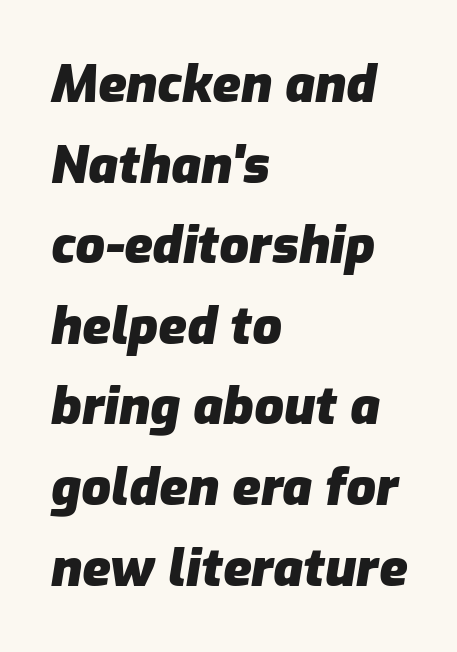
This sample uses an oblique cut, with every glyph tilted off the vertical. Bare-footed words on every line. No extra tracking has been applied to these lines. Layout note: lines flush left. Proportional: the letters do not fall into vertical columns. Its strokes are broad and dark, the hallmark of bold type.
